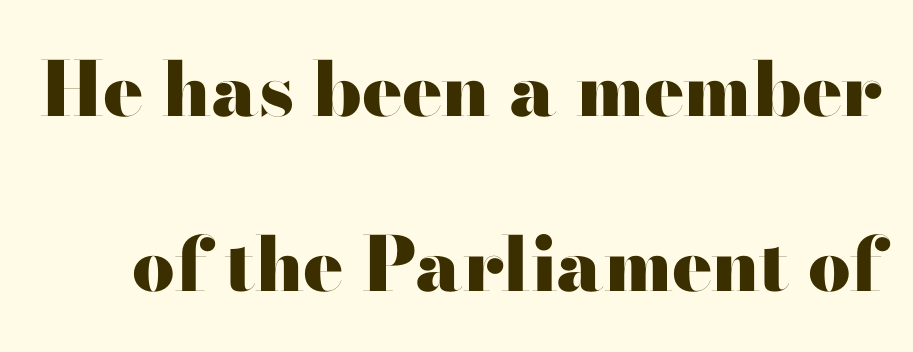
{"serif": "no", "italic": "no", "bold": "yes", "weight": "heavy", "width": "wide", "stroke_contrast": "high", "x_height": "small", "monospaced": "no", "underline": "no", "line_spacing": "loose", "line_spacing_ratio": 2.33, "letter_spacing": "normal", "letter_spacing_em": 0.0, "glyph_px": 75}
